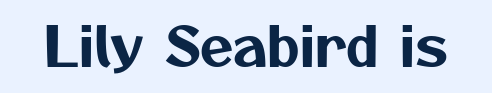
Q: Is the typeface a serif or a sans-serif typeface? A: Sans-serif.
Q: Is the text underlined? A: No.
Q: Is the spacing between letters normal or unusually wide? A: Normal.
Q: Width (condensed, normal, or wide)? A: Normal.
Q: Stroke contrast? A: Medium.
Q: x-height? A: Medium.
Q: Monospaced? A: No.
